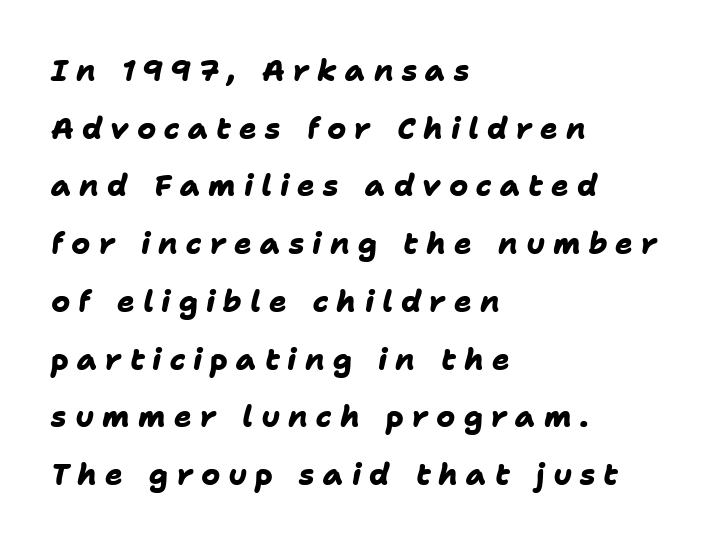
{"serif": "no", "bold": "yes", "weight": "heavy", "width": "normal", "stroke_contrast": "low", "x_height": "medium", "monospaced": "no", "underline": "no", "align": "left", "line_spacing": "loose", "line_spacing_ratio": 1.99, "letter_spacing": "wide", "letter_spacing_em": 0.28, "glyph_px": 29}
